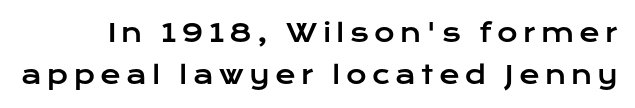
The image shows 25 px text type, upright; set normal line spacing (1.68x), unusually wide letter spacing (+0.21 em), not underlined.
